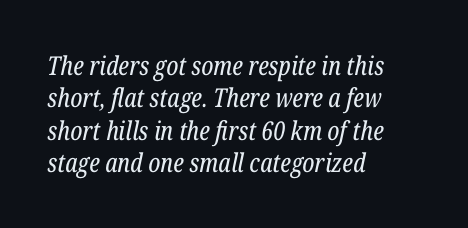
Tracking here is standard; glyphs follow each other at the usual distance. The passage shown is not bold in any degree. Interline gaps are of average width in this sample. It's the slanting kind of type. The lines in this sample share a left origin and differ only in where they stop. The foot of each line stays bare and open.
